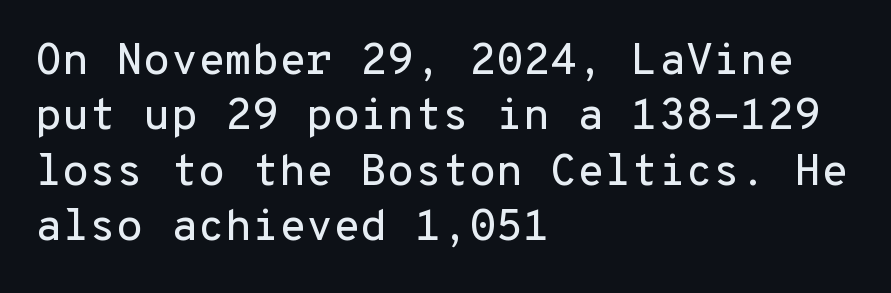
Q: Is the text italic (slanted)? A: No, it is upright.
Q: Is the typeface a serif or a sans-serif typeface? A: Sans-serif.
Q: Is the text underlined? A: No.
Q: How is the paragraph aligned? A: Left-aligned.
Q: Is the spacing between letters normal or unusually wide? A: Normal.
Q: Is the spacing between lines tight, normal or loose? A: Normal.
Q: Width (condensed, normal, or wide)? A: Normal.
Q: Stroke contrast? A: Low.
Q: x-height? A: Medium.
Q: Monospaced? A: Yes.
